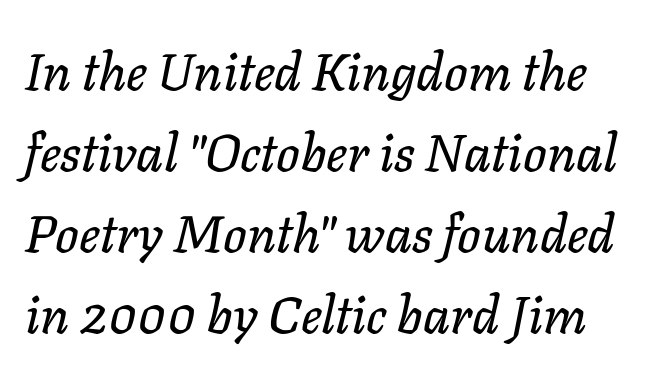
{"italic": "yes", "lean": "right", "slant_degrees": 11, "width": "normal", "stroke_contrast": "low", "x_height": "medium", "monospaced": "no", "underline": "no", "line_spacing": "normal", "line_spacing_ratio": 1.56, "letter_spacing": "normal", "letter_spacing_em": 0.0, "glyph_px": 52}
